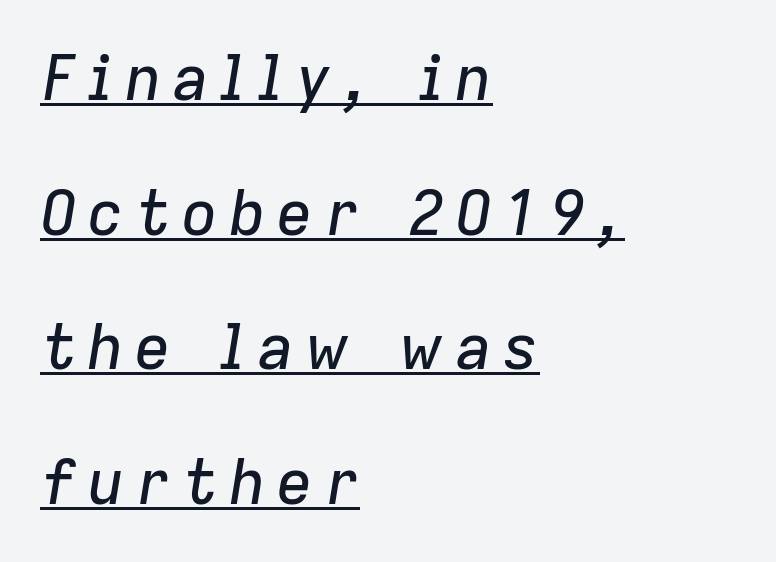
Q: Is the text italic (slanted)? A: Yes, it leans right by about 9 degrees.
Q: Is the text underlined? A: Yes.
Q: How is the paragraph aligned? A: Left-aligned.
Q: Is the spacing between lines tight, normal or loose? A: Loose.
Q: Width (condensed, normal, or wide)? A: Normal.
Q: Stroke contrast? A: Low.
Q: x-height? A: Medium.
Q: Monospaced? A: No.
